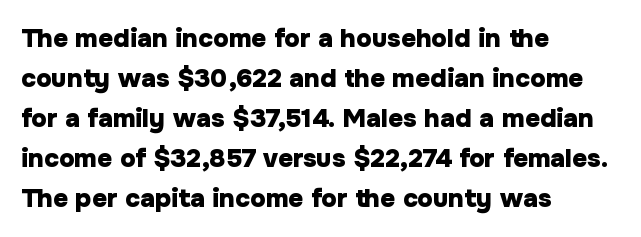
{"italic": "no", "bold": "yes", "underline": "no", "align": "left", "line_spacing": "normal", "line_spacing_ratio": 1.54, "letter_spacing": "normal", "letter_spacing_em": 0.0, "glyph_px": 26}
